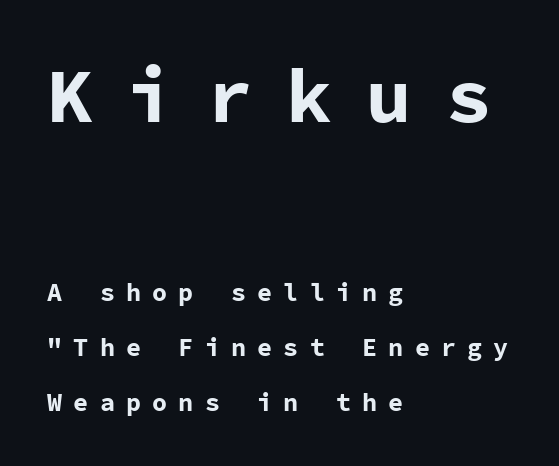
{"serif": "no", "italic": "no", "bold": "yes", "weight": "bold", "width": "normal", "stroke_contrast": "low", "x_height": "medium", "monospaced": "yes", "underline": "no", "align": "left", "line_spacing": "loose", "line_spacing_ratio": 2.21, "letter_spacing": "wide", "letter_spacing_em": 0.45, "larger_block": "first", "size_ratio": 3.04, "glyph_px": 76}
